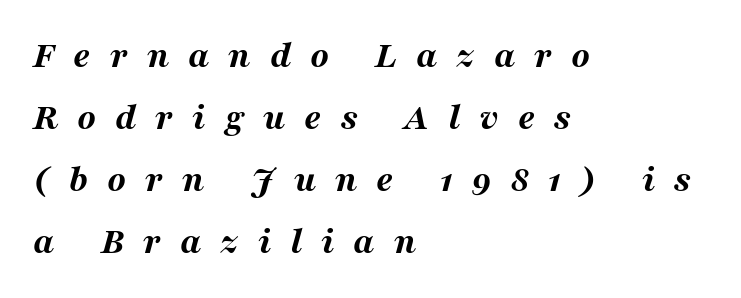
This sample has the flowing, uneven cadence of proportional lettering. Honestly, the letter spacing is so wide it's the main thing you notice. Quick note: italic. Each row of text sits above clean, open space. Summary of vertical rhythm: regular, with standard interline spacing. Line starts are locked; line ends wander.
